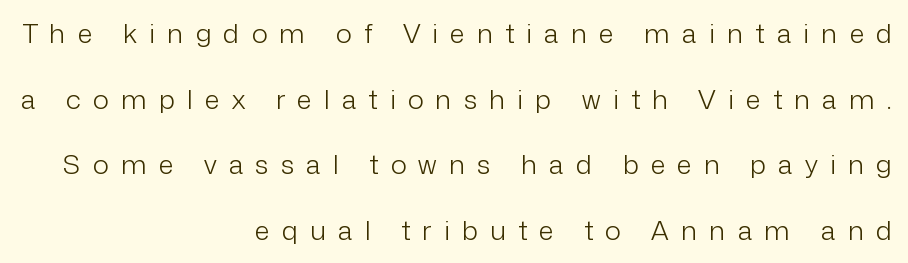
Q: Is the text bold? A: No.
Q: Is the text italic (slanted)? A: No, it is upright.
Q: Is the text underlined? A: No.
Q: How is the paragraph aligned? A: Right-aligned.
Q: Is the spacing between letters normal or unusually wide? A: Unusually wide.
Q: Is the spacing between lines tight, normal or loose? A: Loose.
